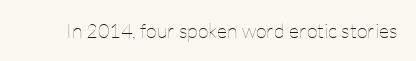
{"italic": "no", "bold": "no", "underline": "no", "letter_spacing": "normal", "letter_spacing_em": 0.0, "glyph_px": 20}
